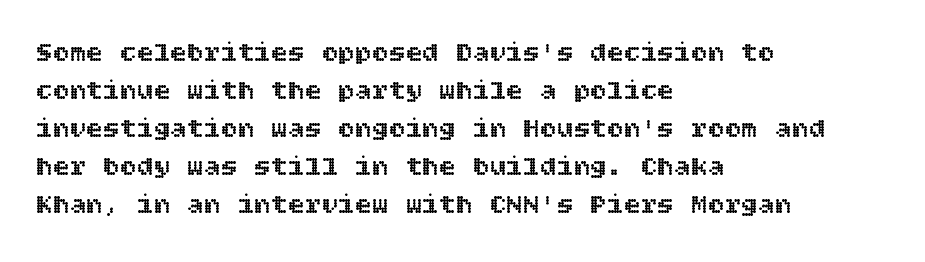
Q: Is the text italic (slanted)? A: No, it is upright.
Q: Is the text underlined? A: No.
Q: How is the paragraph aligned? A: Left-aligned.
Q: Is the spacing between letters normal or unusually wide? A: Normal.
Q: Is the spacing between lines tight, normal or loose? A: Normal.
Q: Width (condensed, normal, or wide)? A: Normal.
Q: x-height? A: Large.
